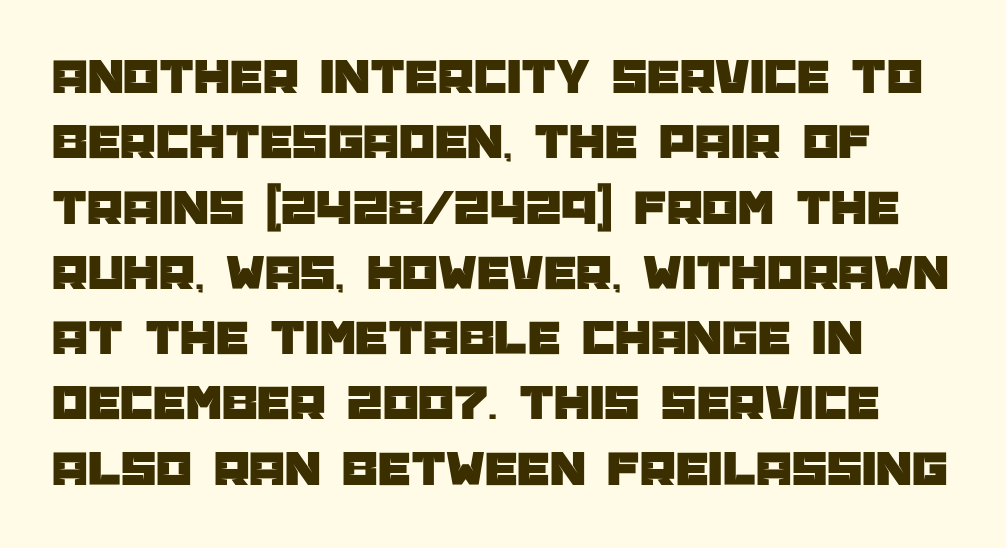
The type is set solid horizontally, with unmodified tracking. The passage shown is typed in a proportional face where columns would drift. The rendering anchors every line to the left-hand side. Compared with typical paragraphs, the rows here are spaced about the same. This is the regular roman posture of the typeface.
